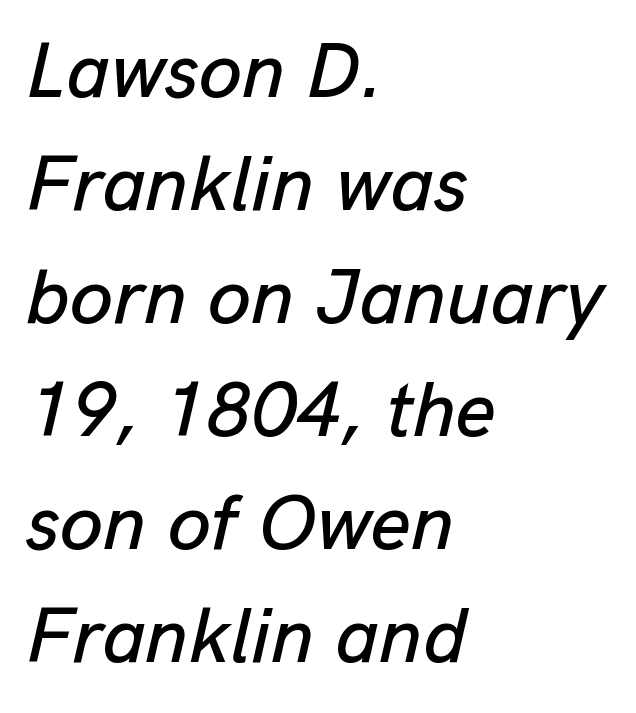
Has an underline been added? It has not. Leading: standard. This rendering leaves character spacing at its baseline value. Do the characters align in a grid? No, the font is proportional. Slant detected: the letters are inclined. Layout note: lines flush left.
